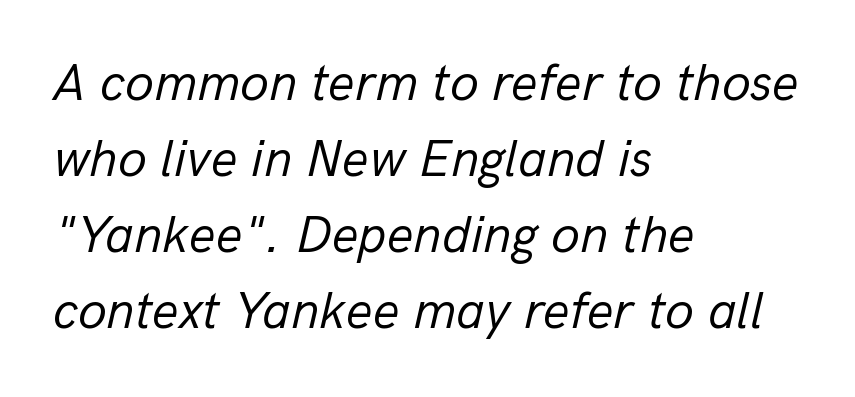
The image shows 52 px regular-weight type, italic (leaning right); set left-aligned, normal line spacing (1.46x), normal letter spacing, not underlined; low stroke contrast and a medium x-height.
